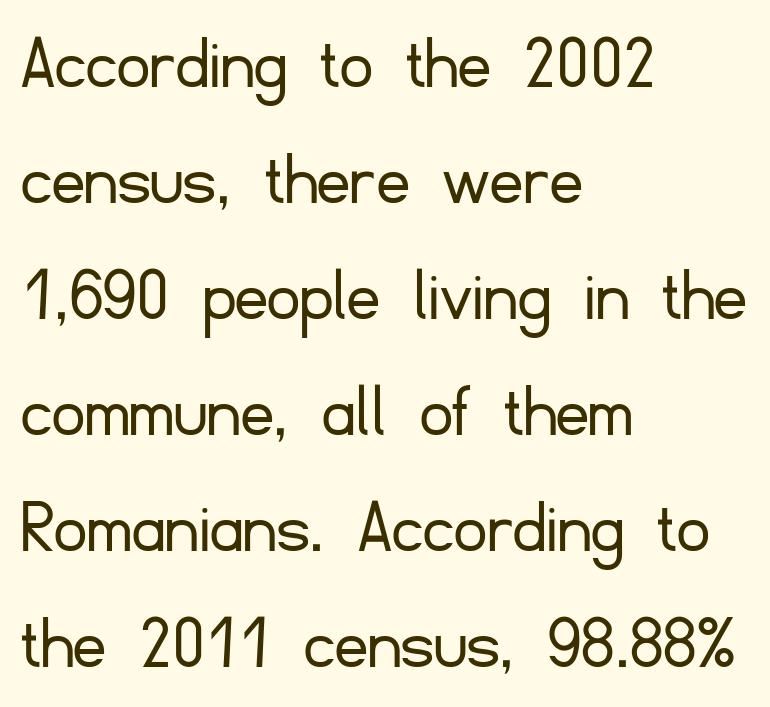
Q: Is the text bold? A: No.
Q: Is the text italic (slanted)? A: No, it is upright.
Q: Is the typeface a serif or a sans-serif typeface? A: Sans-serif.
Q: Is the text underlined? A: No.
Q: How is the paragraph aligned? A: Left-aligned.
Q: Is the spacing between letters normal or unusually wide? A: Normal.
Q: Is the spacing between lines tight, normal or loose? A: Normal.
Q: Width (condensed, normal, or wide)? A: Normal.
Q: Stroke contrast? A: Low.
Q: x-height? A: Small.
Q: Monospaced? A: No.
